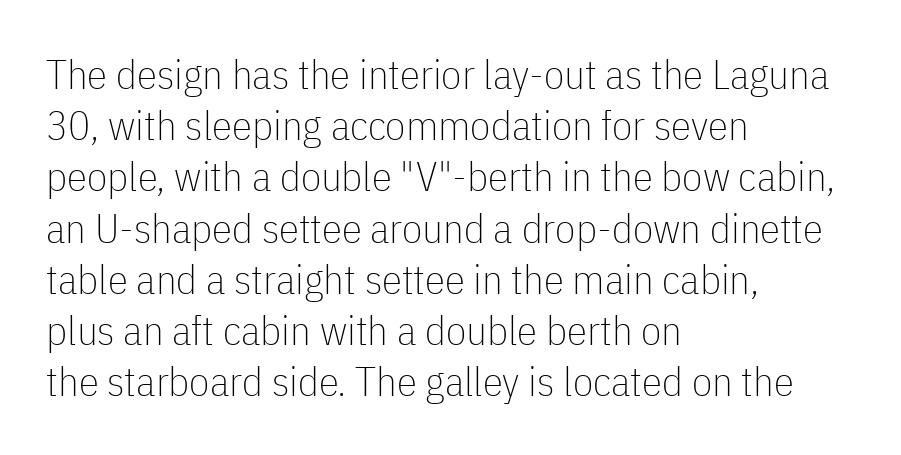
The glyphs are unaccompanied by any horizontal stroke below them. The glyphs in this specimen are sans serif. The line texture is even and compact thanks to regular tracking. The characters are drawn with everyday or finer stroke widths. The rag falls on the right side of this text block. Vertical strokes here are truly vertical.
